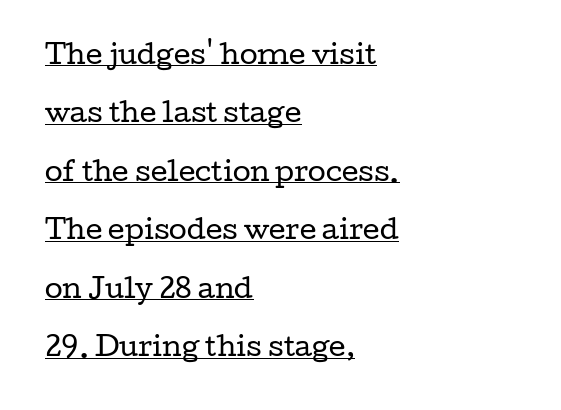
{"italic": "no", "bold": "no", "underline": "yes", "align": "left", "line_spacing": "loose", "line_spacing_ratio": 2.25, "letter_spacing": "normal", "letter_spacing_em": 0.0, "glyph_px": 26}
